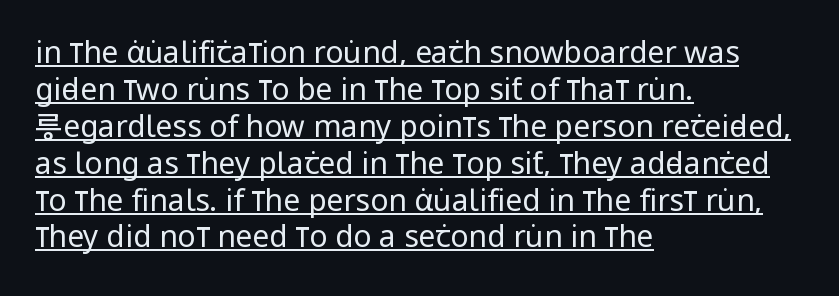
The cut favours lightness, reaching ordinary text weight at its darkest. Vertical strokes here are truly vertical. Varying glyph widths throughout — classic text-font behaviour. Glance below the letters and you will spot a drawn line. Notice how the passage keeps a crisp vertical edge on the left only.
